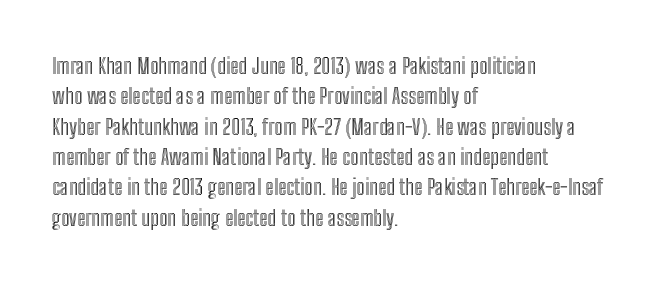
{"italic": "no", "underline": "no", "align": "left", "line_spacing": "normal", "line_spacing_ratio": 1.38, "letter_spacing": "normal", "letter_spacing_em": 0.0, "glyph_px": 22}
